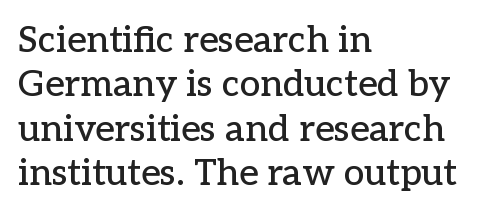
Q: Is the text italic (slanted)? A: No, it is upright.
Q: Is the typeface a serif or a sans-serif typeface? A: Serif.
Q: Is the text underlined? A: No.
Q: How is the paragraph aligned? A: Left-aligned.
Q: Is the spacing between letters normal or unusually wide? A: Normal.
Q: Width (condensed, normal, or wide)? A: Normal.
Q: Stroke contrast? A: Low.
Q: x-height? A: Medium.
Q: Monospaced? A: No.
